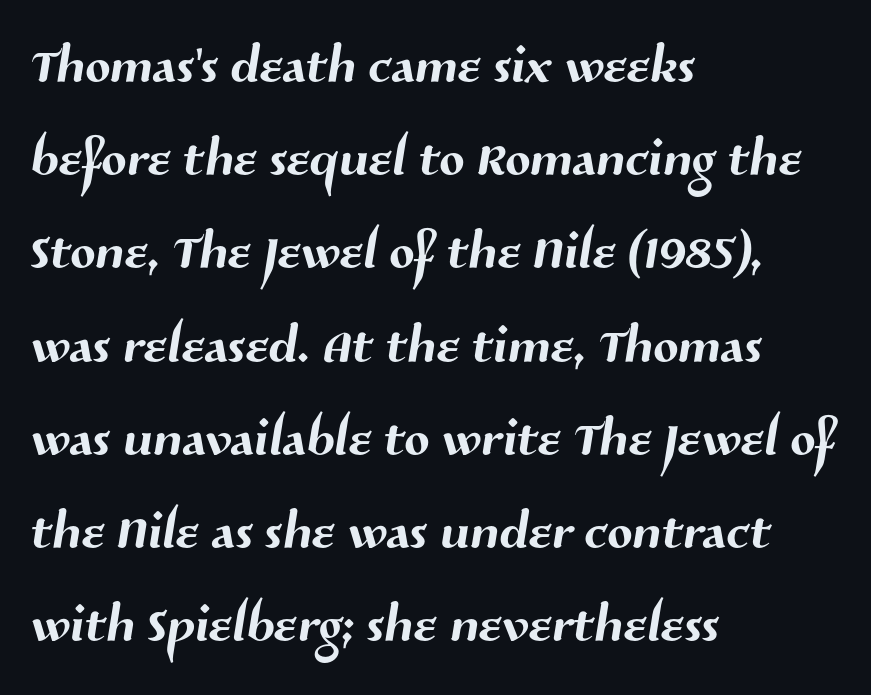
Q: Is the typeface a serif or a sans-serif typeface? A: Sans-serif.
Q: Is the text underlined? A: No.
Q: How is the paragraph aligned? A: Left-aligned.
Q: Is the spacing between letters normal or unusually wide? A: Normal.
Q: Is the spacing between lines tight, normal or loose? A: Normal.
Q: Width (condensed, normal, or wide)? A: Normal.
Q: Stroke contrast? A: Medium.
Q: x-height? A: Medium.
Q: Monospaced? A: No.
